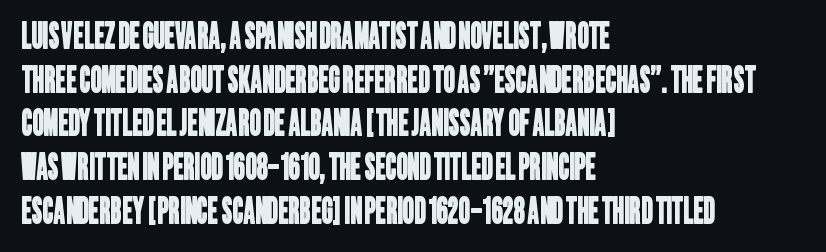
The image shows 35 px condensed sans-serif type; set left-aligned, normal line spacing (1.25x), normal letter spacing, not underlined; low stroke contrast and a large x-height.
